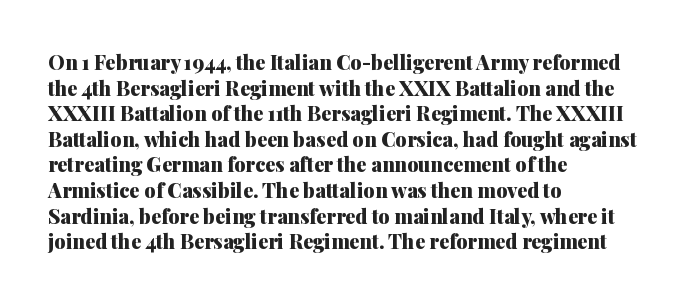
Q: Is the text bold? A: Yes.
Q: Is the text italic (slanted)? A: No, it is upright.
Q: Is the text underlined? A: No.
Q: How is the paragraph aligned? A: Left-aligned.
Q: Is the spacing between letters normal or unusually wide? A: Normal.
Q: Is the spacing between lines tight, normal or loose? A: Normal.
